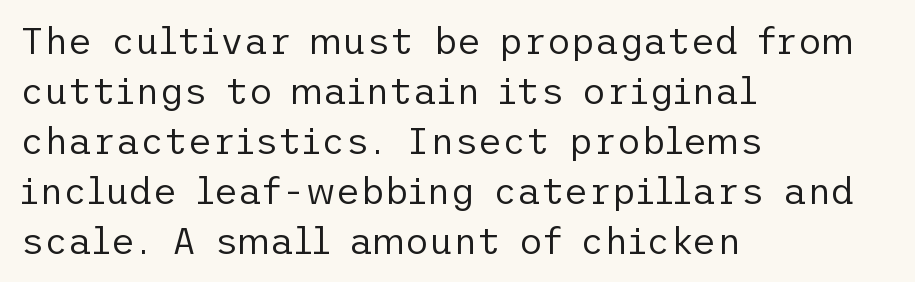
Q: Is the text bold? A: No.
Q: Is the text italic (slanted)? A: No, it is upright.
Q: Is the typeface a serif or a sans-serif typeface? A: Sans-serif.
Q: Is the text underlined? A: No.
Q: How is the paragraph aligned? A: Left-aligned.
Q: Is the spacing between letters normal or unusually wide? A: Normal.
Q: Is the spacing between lines tight, normal or loose? A: Normal.
Q: Width (condensed, normal, or wide)? A: Normal.
Q: Stroke contrast? A: Low.
Q: x-height? A: Medium.
